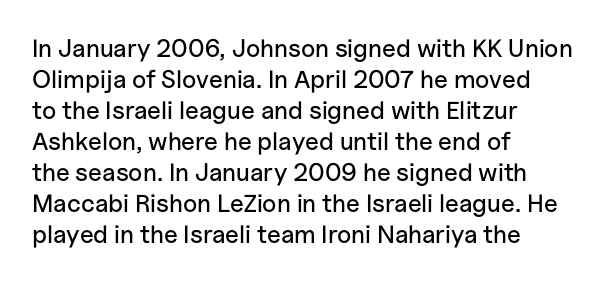
{"italic": "no", "underline": "no", "align": "left", "line_spacing_ratio": 1.24, "letter_spacing": "normal", "letter_spacing_em": 0.0, "glyph_px": 25}
